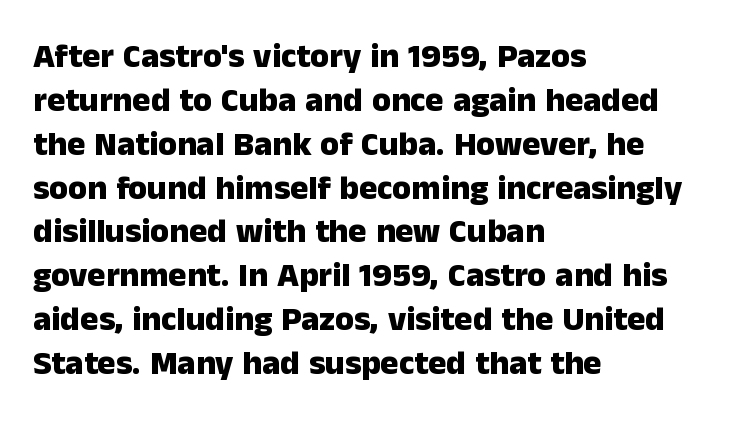
Q: Is the text bold? A: Yes.
Q: Is the text italic (slanted)? A: No, it is upright.
Q: Is the typeface a serif or a sans-serif typeface? A: Sans-serif.
Q: Is the text underlined? A: No.
Q: How is the paragraph aligned? A: Left-aligned.
Q: Is the spacing between letters normal or unusually wide? A: Normal.
Q: Is the spacing between lines tight, normal or loose? A: Normal.
Q: Width (condensed, normal, or wide)? A: Normal.
Q: Stroke contrast? A: Low.
Q: x-height? A: Medium.
Q: Monospaced? A: No.
